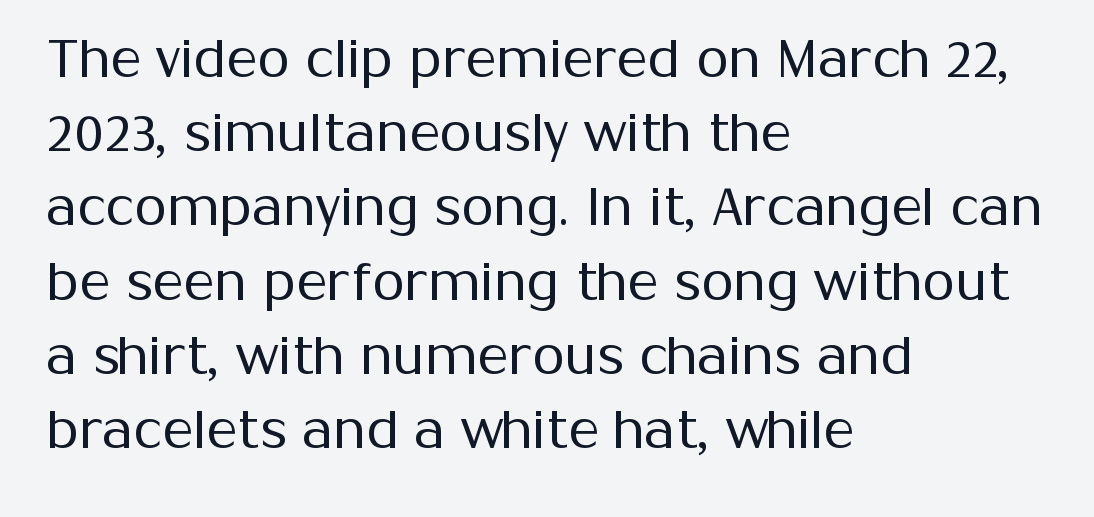
Q: Is the text bold? A: No.
Q: Is the text italic (slanted)? A: No, it is upright.
Q: Is the typeface a serif or a sans-serif typeface? A: Sans-serif.
Q: Is the text underlined? A: No.
Q: How is the paragraph aligned? A: Left-aligned.
Q: Is the spacing between letters normal or unusually wide? A: Normal.
Q: Is the spacing between lines tight, normal or loose? A: Normal.
Q: Width (condensed, normal, or wide)? A: Normal.
Q: Stroke contrast? A: Medium.
Q: x-height? A: Medium.
Q: Monospaced? A: No.
